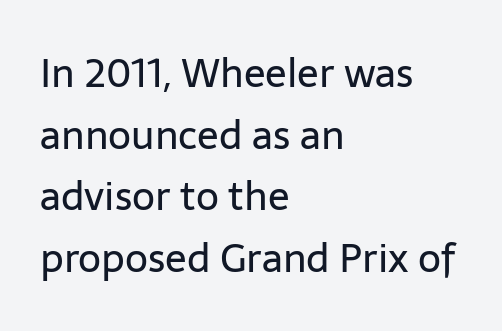
The image shows 40 px regular-weight sans-serif type, upright; set left-aligned, normal line spacing (1.54x), normal letter spacing, not underlined; low stroke contrast and a medium x-height.
